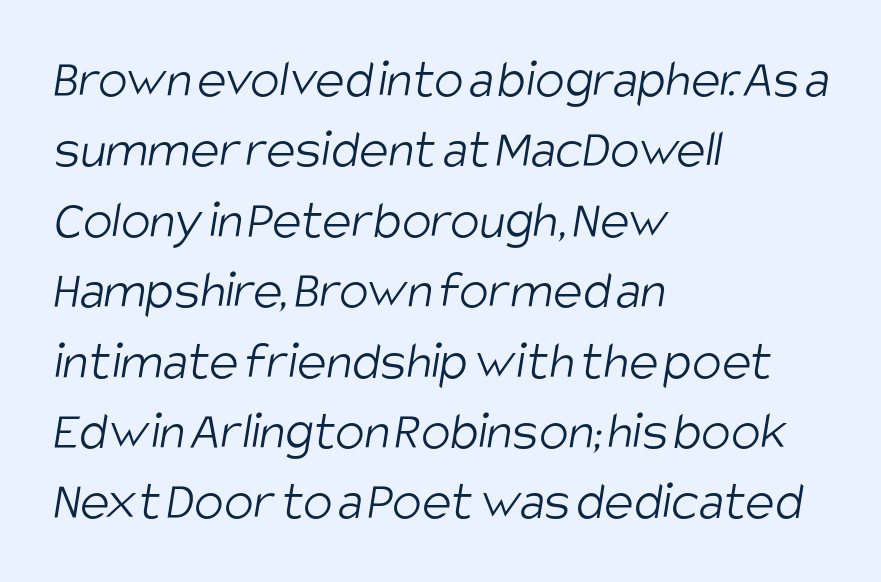
{"serif": "no", "bold": "no", "weight": "light", "width": "condensed", "stroke_contrast": "low", "x_height": "large", "monospaced": "no", "underline": "no", "align": "left", "line_spacing": "normal", "line_spacing_ratio": 1.28, "letter_spacing": "normal", "letter_spacing_em": 0.0, "glyph_px": 55}
